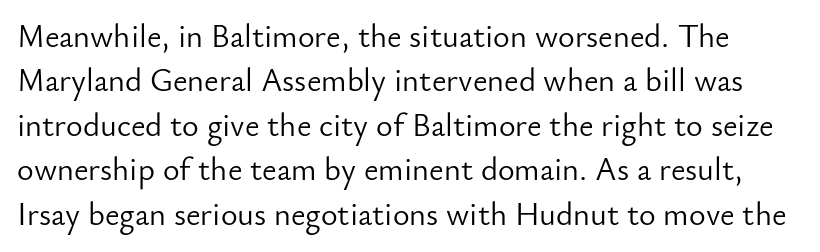
Rendered with straight, roman letterforms. Default kerning and tracking; the words read as compact shapes. The foot of each line stays bare and open. Weight: not bold — regular or lighter. Is this a fixed-width face? No — the glyphs have proportional, varying widths. A normal amount of white space separates one row of letters from the next.
